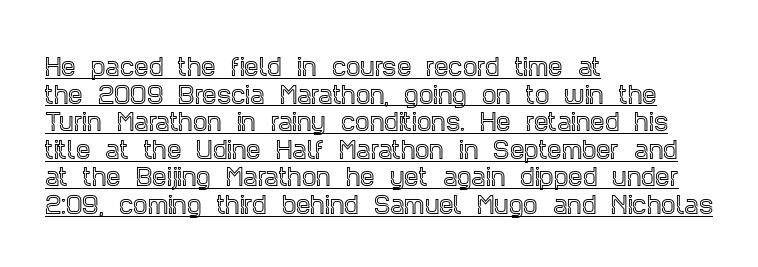
The image shows 23 px text type, upright; set left-aligned, line spacing 1.2x, normal letter spacing, underlined.
